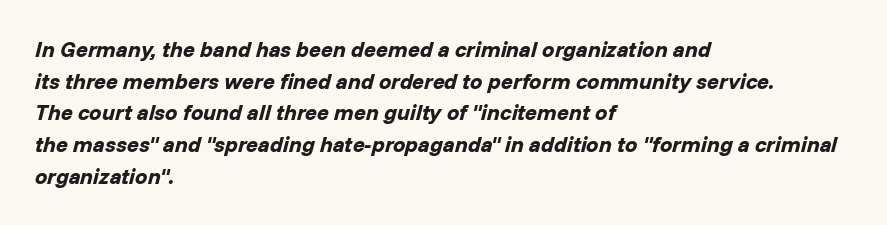
Yep, that's italic — everything's leaning. Typesetter's note: full bold, strokes at maximum text heaviness. The space directly below the letters is spotless. Normally led — the rows are evenly, conventionally spaced. The horizontal fit of the characters is conventional and even.
